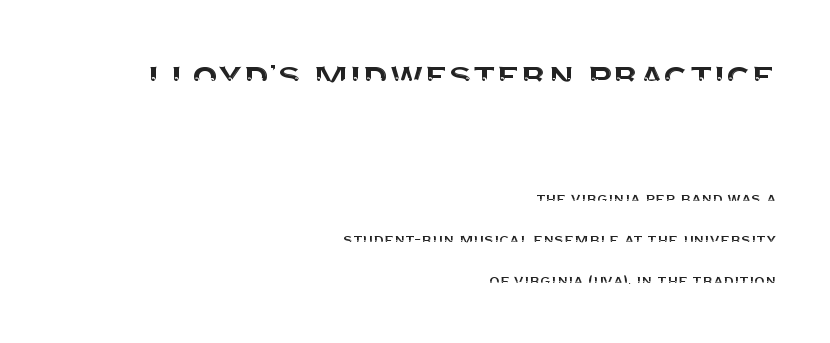
{"serif": "no", "italic": "no", "width": "normal", "stroke_contrast": "medium", "x_height": "large", "monospaced": "no", "underline": "no", "align": "right", "line_spacing": "loose", "line_spacing_ratio": 2.41, "letter_spacing": "normal", "letter_spacing_em": 0.0, "larger_block": "first", "size_ratio": 2.47, "glyph_px": 42}
